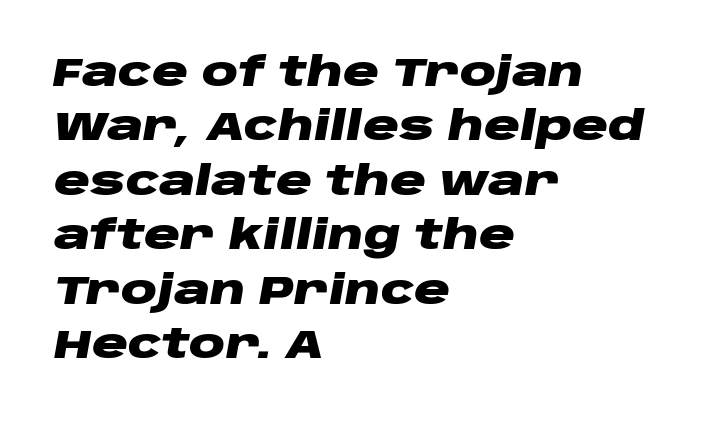
A clean baseline with only descenders dipping below it. Leading matches the norm, producing a regular column. Compared with ordinary roman type, these characters are visibly tilted. Each line starts at the same left margin while the right side varies. Here the designer chose a conventional face with non-uniform glyph widths.
